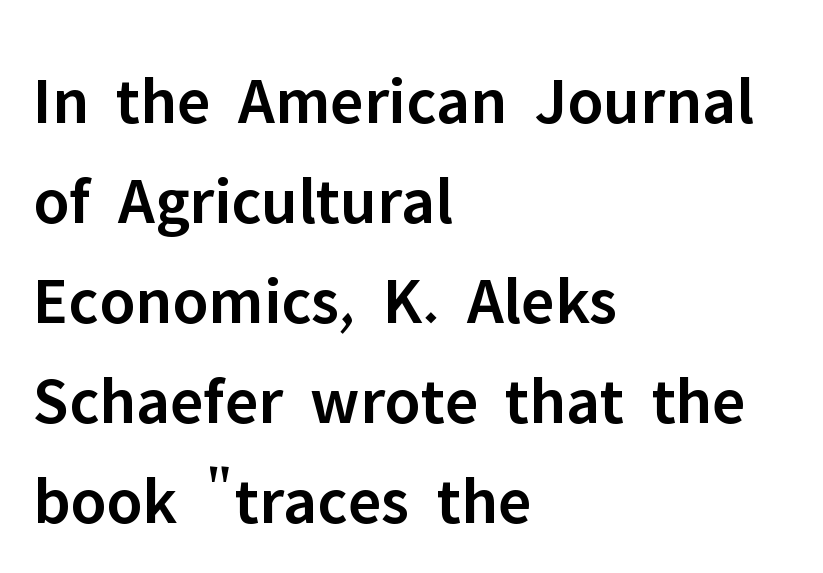
{"serif": "no", "italic": "no", "bold": "semi", "weight": "semibold", "width": "normal", "stroke_contrast": "low", "x_height": "medium", "monospaced": "no", "underline": "no", "align": "left", "line_spacing": "normal", "line_spacing_ratio": 1.47, "letter_spacing": "normal", "letter_spacing_em": 0.0, "glyph_px": 68}
